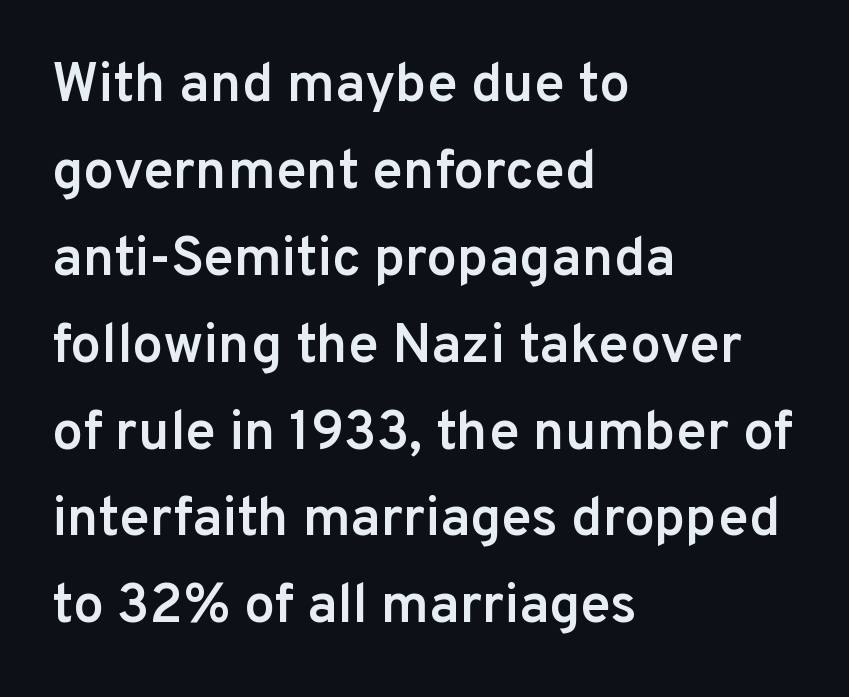
{"serif": "no", "italic": "no", "bold": "semi", "weight": "semibold", "width": "normal", "stroke_contrast": "low", "x_height": "medium", "monospaced": "no", "underline": "no", "align": "left", "line_spacing": "normal", "line_spacing_ratio": 1.58, "letter_spacing": "normal", "letter_spacing_em": 0.0, "glyph_px": 55}
